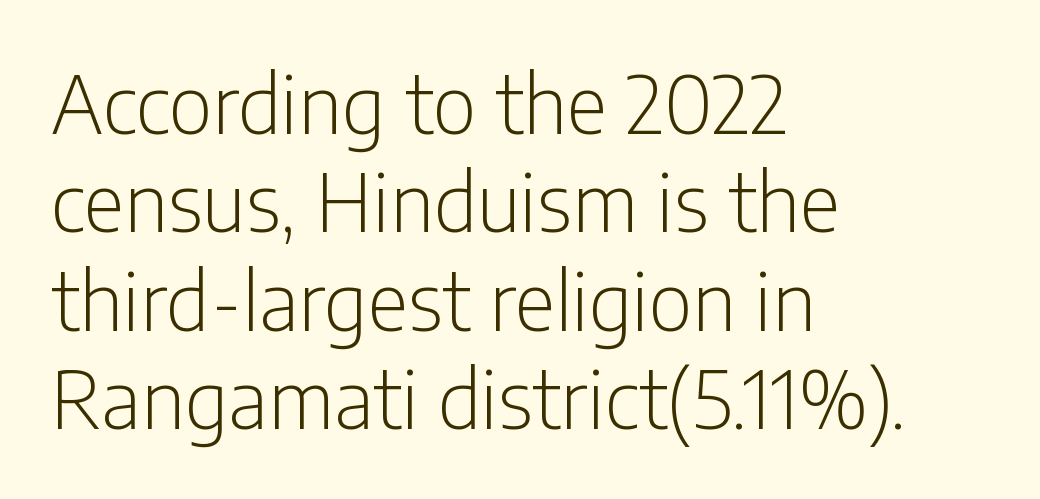
A typesetter would call this proportional, since set widths differ per character. Nope, no serifs anywhere on these letters. The strokes are not fattened; the text isn't bold. These lines keep a tight, regular rhythm from letter to letter. Anything drawn beneath the words? Only blank space. Every stem runs plumb, perpendicular to the baseline.
